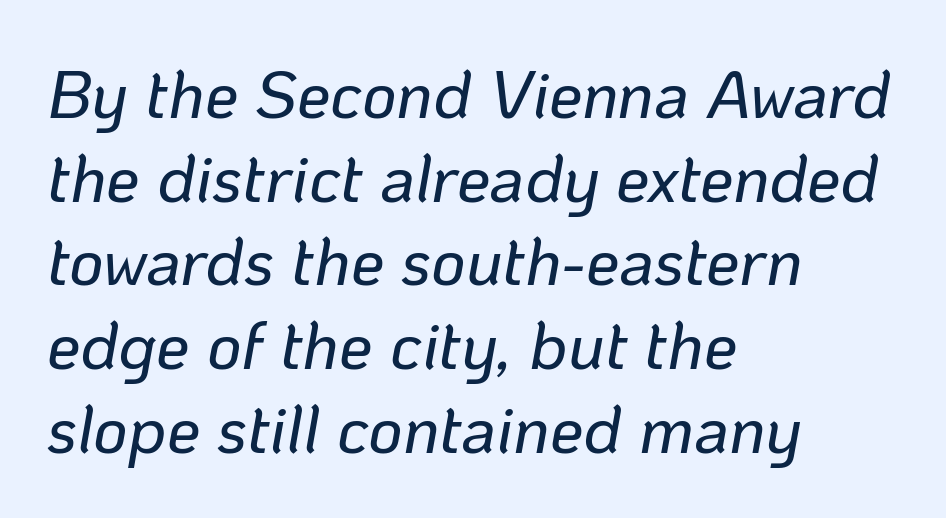
The block of text has a typical density, with ordinary space between rows. Line beginnings align vertically; line endings do not. Default kerning and tracking; the words read as compact shapes. Glance below the letters and you will spot only blank space.
